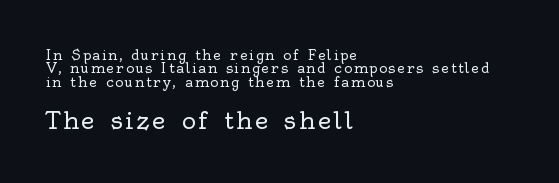
Whoever set this made the second block the dominant, larger element. Compared with a typical body face, this is equally light or lighter still. Bare-footed words on every line. The rendering uses a small line-height, squeezing the rows.
